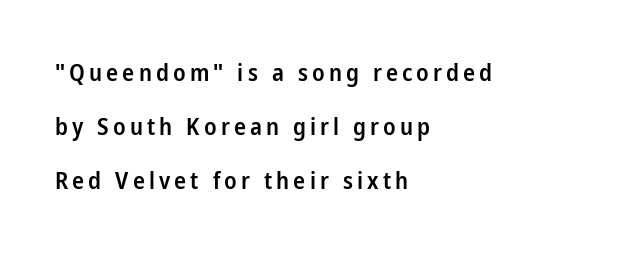
{"italic": "no", "bold": "semi", "underline": "no", "align": "left", "line_spacing": "loose", "line_spacing_ratio": 2.26, "glyph_px": 24}
